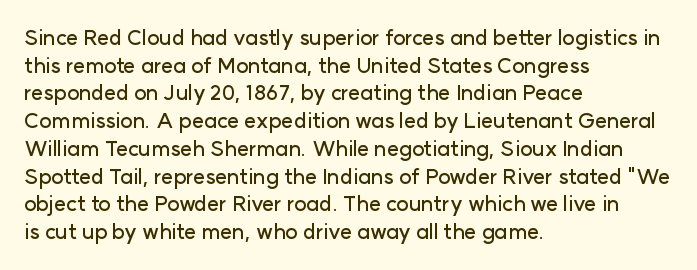
{"italic": "no", "underline": "no", "align": "left", "line_spacing": "normal", "line_spacing_ratio": 1.32, "letter_spacing": "normal", "letter_spacing_em": 0.0, "glyph_px": 21}
